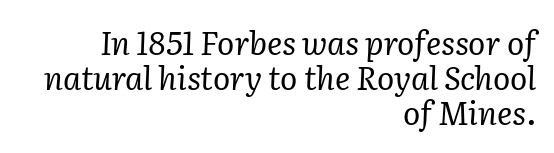
Nothing unusual about the tracking: characters are spaced as the font intends. The typeface chosen for these lines features serifs. The face looks like a standard text weight, possibly lighter. Leading is clearly below the norm, producing a dense column.
